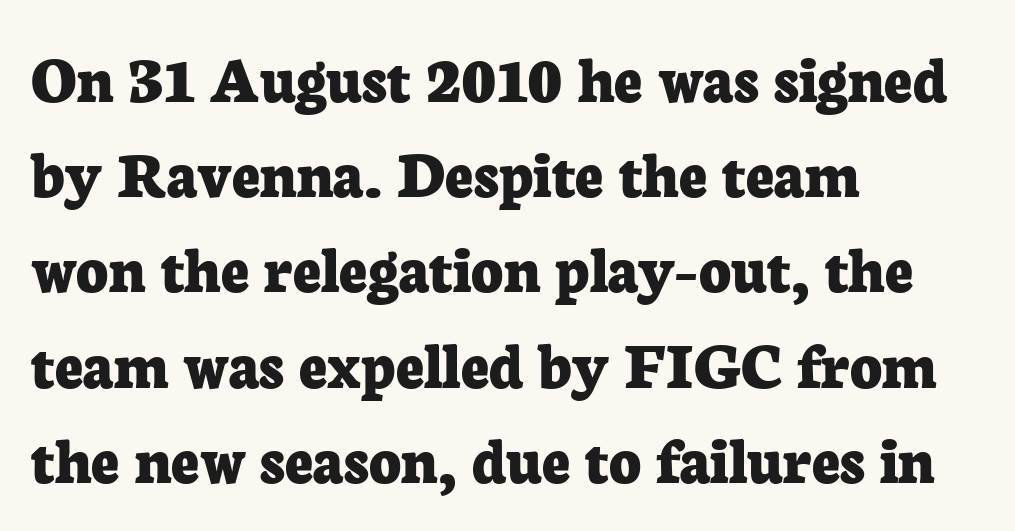
Q: Is the text bold? A: Yes.
Q: Is the text italic (slanted)? A: No, it is upright.
Q: Is the typeface a serif or a sans-serif typeface? A: Serif.
Q: Is the text underlined? A: No.
Q: How is the paragraph aligned? A: Left-aligned.
Q: Is the spacing between letters normal or unusually wide? A: Normal.
Q: Is the spacing between lines tight, normal or loose? A: Normal.
Q: Width (condensed, normal, or wide)? A: Normal.
Q: Stroke contrast? A: Low.
Q: x-height? A: Medium.
Q: Monospaced? A: No.
